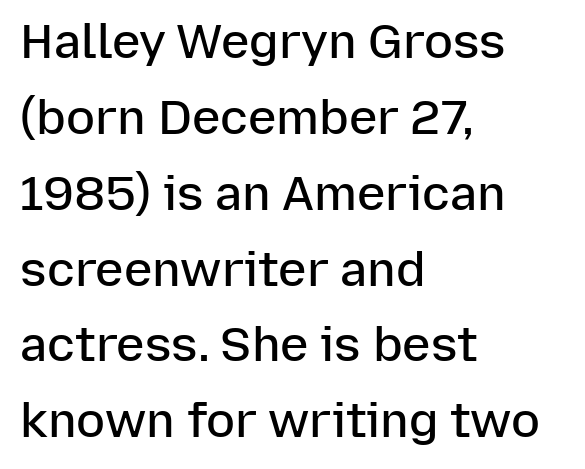
Proportional: the letters do not fall into vertical columns. A roman cut, with each character standing at attention. A student would call this left alignment; a typographer would say flush left, rag right. Default kerning and tracking; the words read as compact shapes. Serif or sans? Sans — the stroke terminals are bare. How heavy is the stroke? Medium-heavy — a semibold, shy of bold.
